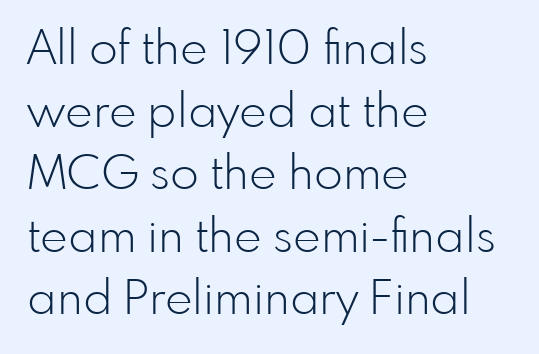
Q: Is the text bold? A: No.
Q: Is the text italic (slanted)? A: No, it is upright.
Q: Is the typeface a serif or a sans-serif typeface? A: Sans-serif.
Q: Is the text underlined? A: No.
Q: How is the paragraph aligned? A: Left-aligned.
Q: Is the spacing between letters normal or unusually wide? A: Normal.
Q: Is the spacing between lines tight, normal or loose? A: Normal.
Q: Width (condensed, normal, or wide)? A: Normal.
Q: Stroke contrast? A: Low.
Q: x-height? A: Small.
Q: Monospaced? A: No.
